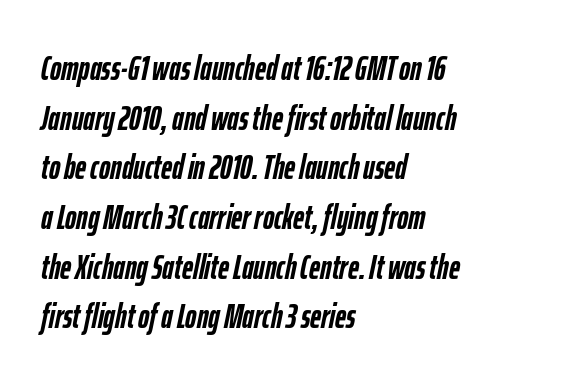
Descenders hang freely into open space. The face used here is rendered with its standard letterfit. The rendering uses a moderate line-height, typical for paragraphs. The strokes are fattened all the way to bold. The letters advance in unequal steps, a hallmark of proportional type. Quick note: italic.
